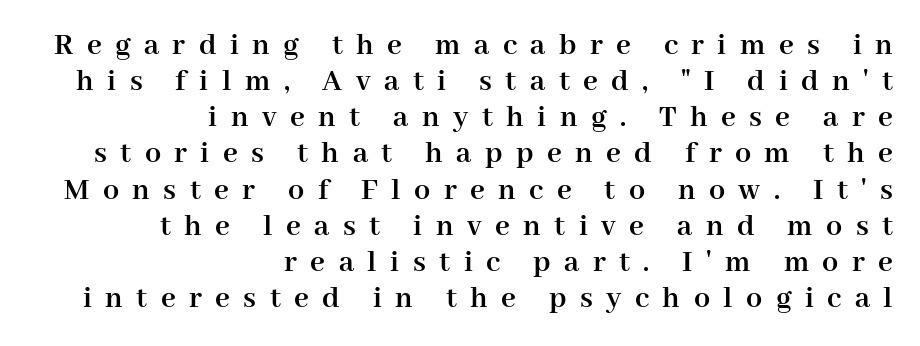
Q: Is the text bold? A: Yes.
Q: Is the text italic (slanted)? A: No, it is upright.
Q: Is the typeface a serif or a sans-serif typeface? A: Serif.
Q: Is the text underlined? A: No.
Q: How is the paragraph aligned? A: Right-aligned.
Q: Is the spacing between letters normal or unusually wide? A: Unusually wide.
Q: Is the spacing between lines tight, normal or loose? A: Tight.
Q: Width (condensed, normal, or wide)? A: Normal.
Q: Stroke contrast? A: High.
Q: x-height? A: Medium.
Q: Monospaced? A: No.
